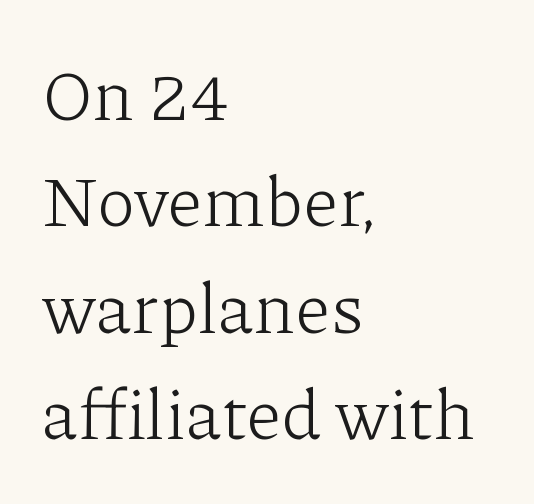
The image shows 71 px light serif type, upright; set left-aligned, normal line spacing (1.5x), normal letter spacing, not underlined; low stroke contrast and a medium x-height.
